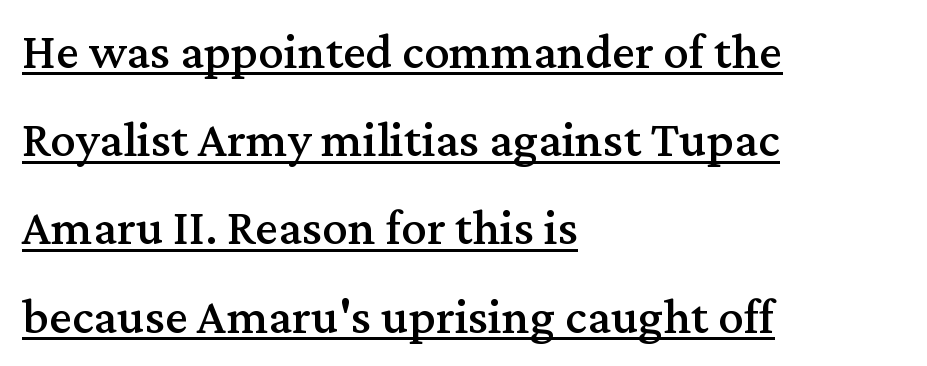
Q: Is the text italic (slanted)? A: No, it is upright.
Q: Is the typeface a serif or a sans-serif typeface? A: Serif.
Q: Is the text underlined? A: Yes.
Q: How is the paragraph aligned? A: Left-aligned.
Q: Is the spacing between letters normal or unusually wide? A: Normal.
Q: Width (condensed, normal, or wide)? A: Normal.
Q: Stroke contrast? A: Medium.
Q: x-height? A: Medium.
Q: Monospaced? A: No.
